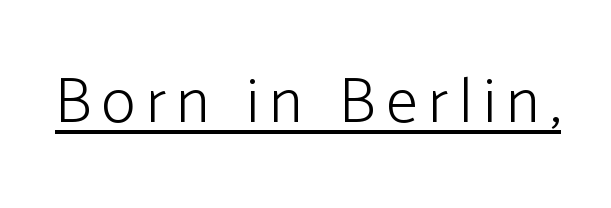
{"serif": "no", "italic": "no", "bold": "no", "weight": "light", "width": "normal", "stroke_contrast": "low", "x_height": "medium", "monospaced": "no", "underline": "yes", "glyph_px": 64}
